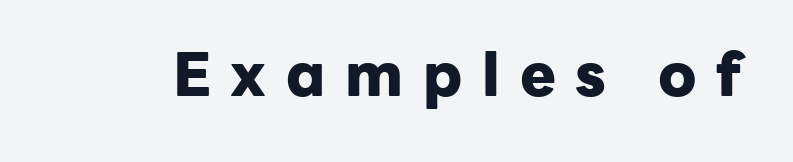
Q: Is the text bold? A: Yes.
Q: Is the text italic (slanted)? A: No, it is upright.
Q: Is the typeface a serif or a sans-serif typeface? A: Sans-serif.
Q: Is the text underlined? A: No.
Q: Is the spacing between letters normal or unusually wide? A: Unusually wide.
Q: Width (condensed, normal, or wide)? A: Normal.
Q: Stroke contrast? A: Low.
Q: x-height? A: Medium.
Q: Monospaced? A: No.
